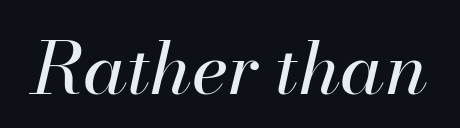
{"italic": "yes", "lean": "right", "slant_degrees": 13, "bold": "no", "weight": "regular", "width": "normal", "stroke_contrast": "high", "x_height": "small", "monospaced": "no", "underline": "no", "letter_spacing": "normal", "letter_spacing_em": 0.0, "glyph_px": 73}
